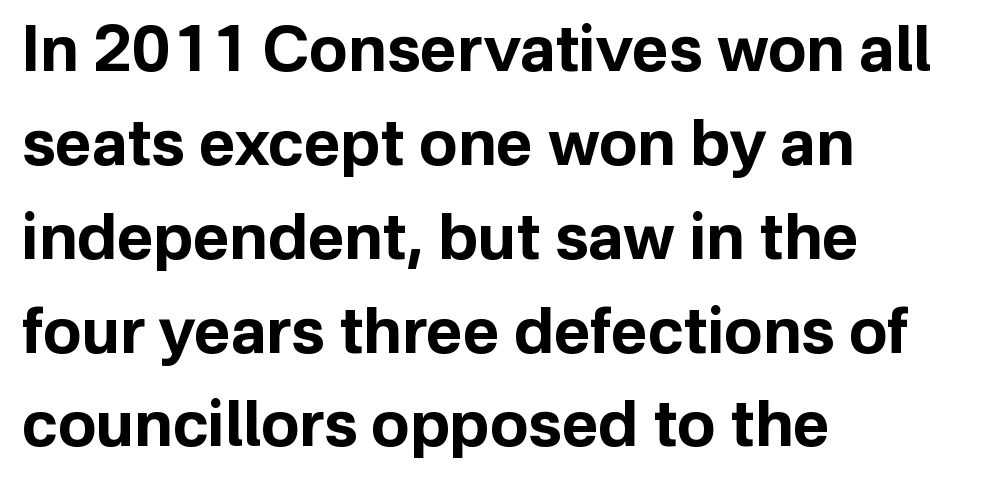
{"serif": "no", "italic": "no", "bold": "yes", "weight": "bold", "width": "normal", "stroke_contrast": "low", "x_height": "medium", "monospaced": "no", "underline": "no", "align": "left", "line_spacing": "normal", "line_spacing_ratio": 1.49, "letter_spacing": "normal", "letter_spacing_em": 0.0, "glyph_px": 63}
